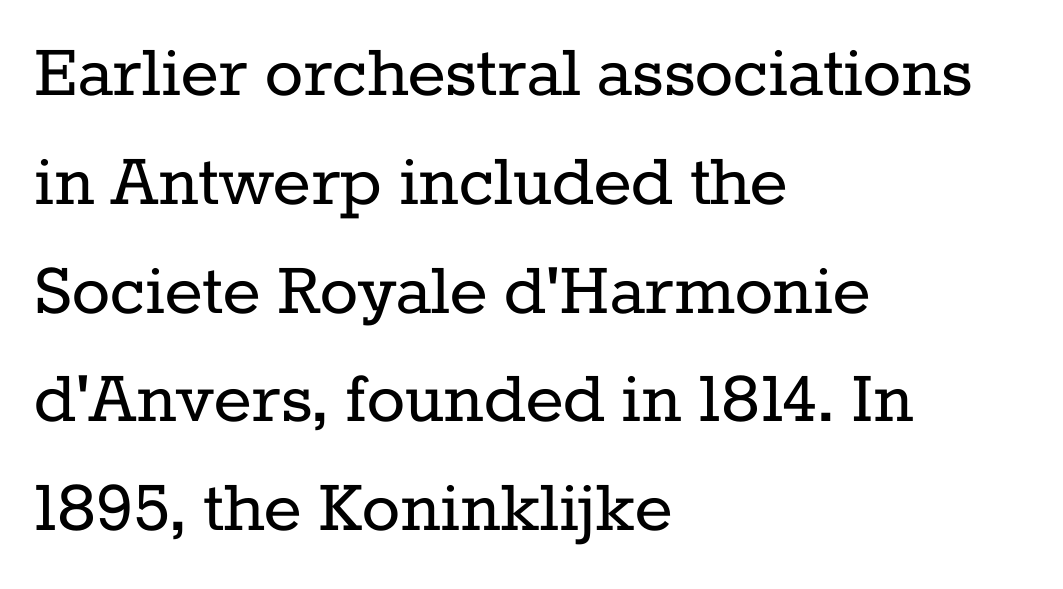
The image shows 80 px regular-weight serif type, upright; set left-aligned, normal line spacing (1.36x), normal letter spacing, not underlined; low stroke contrast and a medium x-height.
